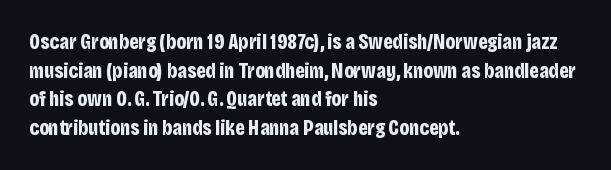
The image shows 21 px bold type, upright; set left-aligned, normal line spacing (1.36x), normal letter spacing, not underlined.
